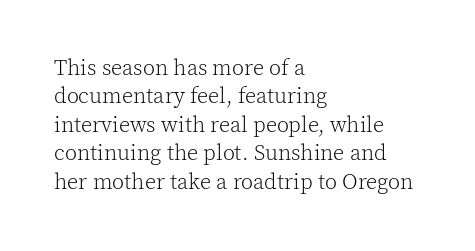
{"italic": "no", "bold": "no", "underline": "no", "align": "left", "line_spacing": "normal", "line_spacing_ratio": 1.29, "letter_spacing": "normal", "letter_spacing_em": 0.0, "glyph_px": 22}
